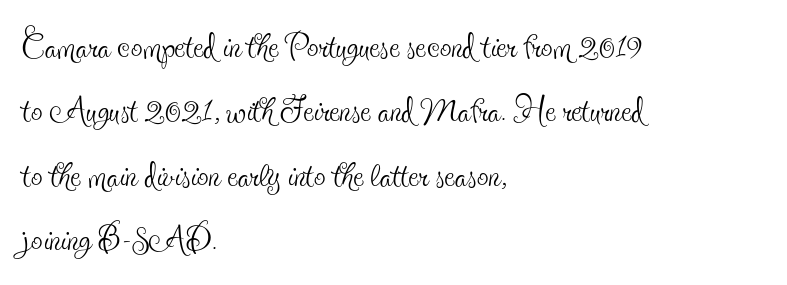
Think of a printed novel: that variable character pitch is what you see here. The line-height multiplier appears to be the usual default. Stems and bowls with no extra thickness — not bold. Line starts are locked; line ends wander.
